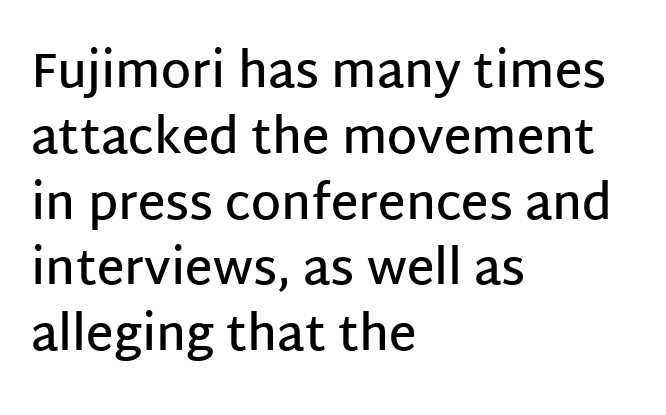
The image shows 48 px semibold sans-serif type, upright; set left-aligned, normal line spacing (1.37x), normal letter spacing, not underlined; low stroke contrast and a large x-height.
